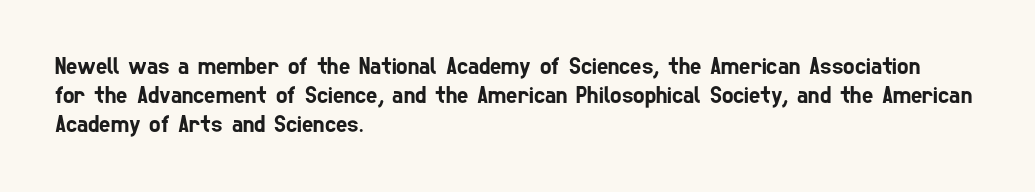
The image shows 24 px text type; set left-aligned, line spacing 1.2x, normal letter spacing, not underlined.
